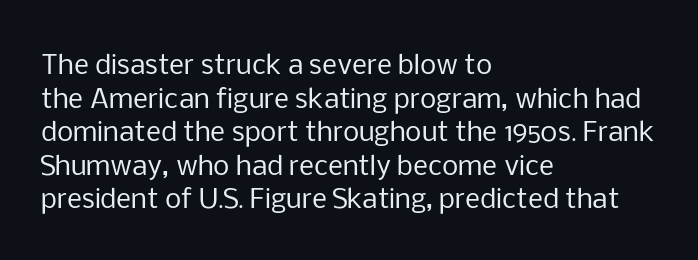
The image shows 26 px text type, upright; set left-aligned, normal line spacing (1.29x), normal letter spacing, not underlined.
